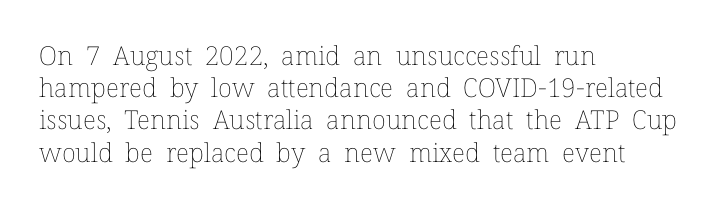
The image shows 26 px text type, upright; set left-aligned, line spacing 1.24x, normal letter spacing, not underlined.
